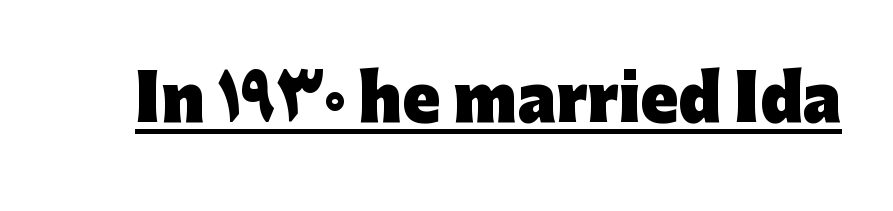
{"serif": "no", "italic": "no", "bold": "yes", "weight": "heavy", "width": "normal", "stroke_contrast": "low", "x_height": "medium", "monospaced": "no", "underline": "yes", "letter_spacing": "normal", "letter_spacing_em": 0.0, "glyph_px": 62}
